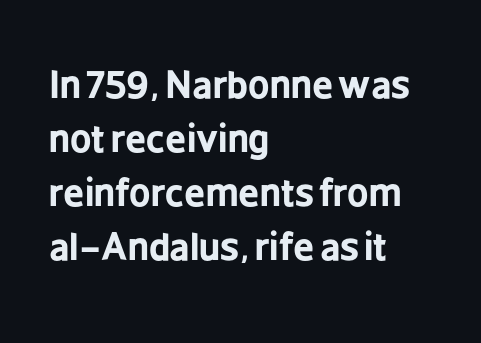
There is no visible air inserted between adjacent glyphs. Varying glyph widths throughout — classic text-font behaviour. This rendering employs a face without finishing strokes, i.e., a sans-serif. The words here are not underlined.
